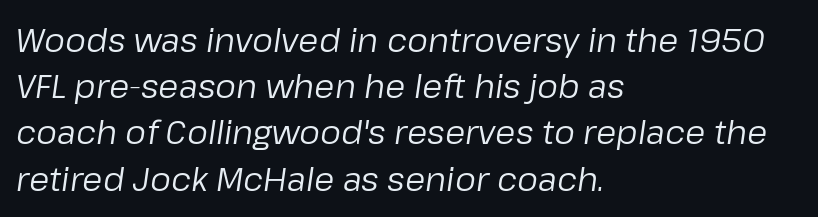
{"italic": "yes", "lean": "right", "slant_degrees": 8, "bold": "no", "weight": "regular", "width": "normal", "stroke_contrast": "low", "x_height": "medium", "monospaced": "no", "underline": "no", "align": "left", "line_spacing": "normal", "line_spacing_ratio": 1.4, "letter_spacing": "normal", "letter_spacing_em": 0.0, "glyph_px": 33}
